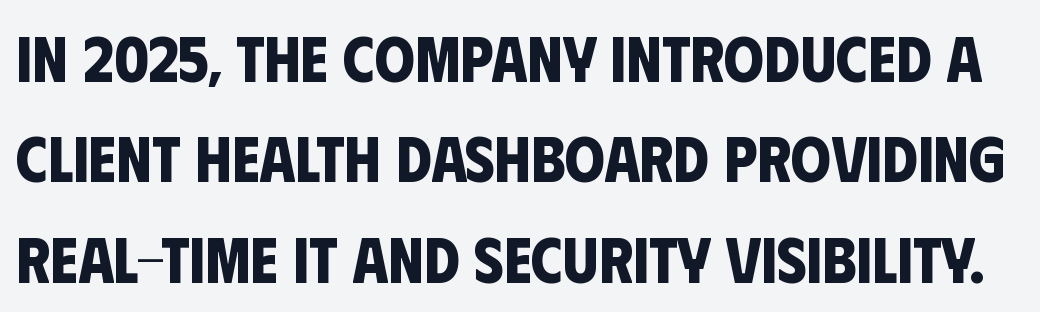
Q: Is the text bold? A: Yes.
Q: Is the typeface a serif or a sans-serif typeface? A: Sans-serif.
Q: Is the text underlined? A: No.
Q: Is the spacing between letters normal or unusually wide? A: Normal.
Q: Is the spacing between lines tight, normal or loose? A: Normal.
Q: Width (condensed, normal, or wide)? A: Condensed.
Q: Stroke contrast? A: Low.
Q: x-height? A: Large.
Q: Monospaced? A: No.
